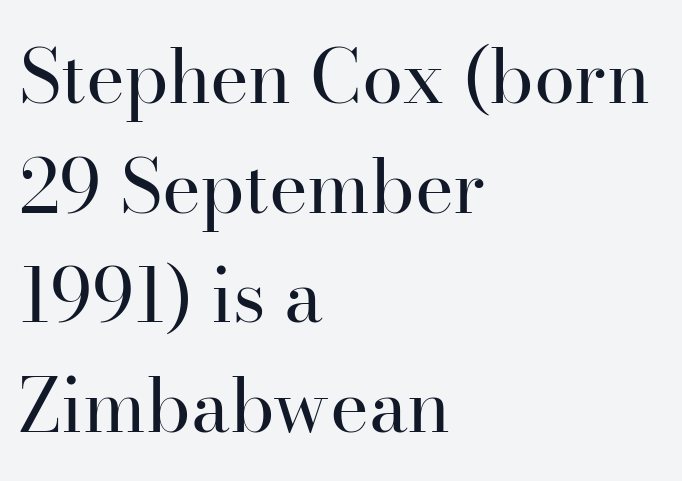
The image shows 74 px regular-weight serif type, upright; set left-aligned, normal line spacing (1.48x), normal letter spacing, not underlined; high stroke contrast and a small x-height.
